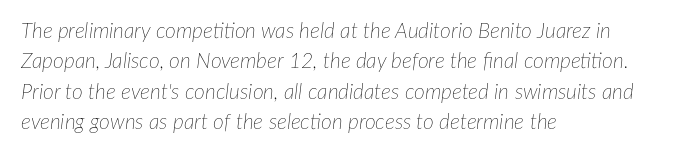
{"italic": "yes", "lean": "right", "slant_degrees": 7, "bold": "no", "underline": "no", "align": "left", "line_spacing": "normal", "line_spacing_ratio": 1.45, "letter_spacing": "normal", "letter_spacing_em": 0.0, "glyph_px": 21}
